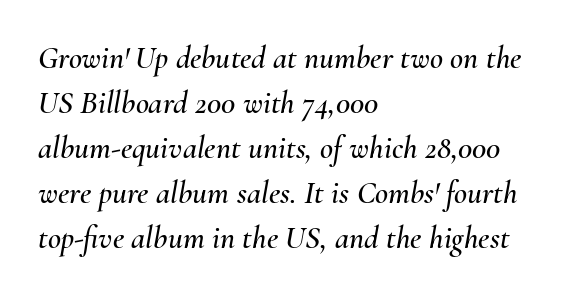
The image shows 32 px text type, italic (leaning right); set left-aligned, normal line spacing (1.41x), normal letter spacing, not underlined; medium stroke contrast and a small x-height.
